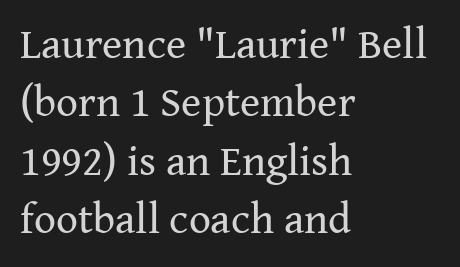
Q: Is the text bold? A: No.
Q: Is the text italic (slanted)? A: No, it is upright.
Q: Is the typeface a serif or a sans-serif typeface? A: Serif.
Q: Is the text underlined? A: No.
Q: How is the paragraph aligned? A: Left-aligned.
Q: Is the spacing between letters normal or unusually wide? A: Normal.
Q: Is the spacing between lines tight, normal or loose? A: Normal.
Q: Width (condensed, normal, or wide)? A: Normal.
Q: Stroke contrast? A: Medium.
Q: x-height? A: Medium.
Q: Monospaced? A: No.
